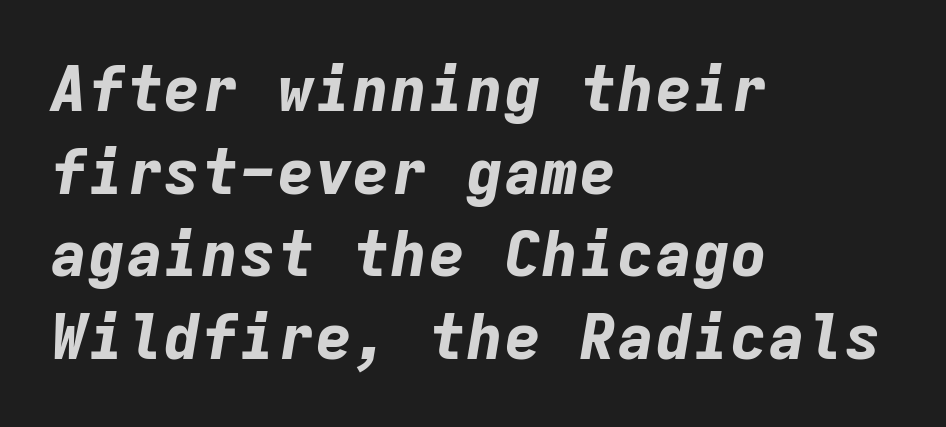
{"italic": "yes", "lean": "right", "slant_degrees": 9, "bold": "yes", "weight": "bold", "width": "normal", "stroke_contrast": "low", "x_height": "medium", "monospaced": "yes", "underline": "no", "align": "left", "line_spacing": "normal", "line_spacing_ratio": 1.31, "letter_spacing": "normal", "letter_spacing_em": 0.0, "glyph_px": 63}
